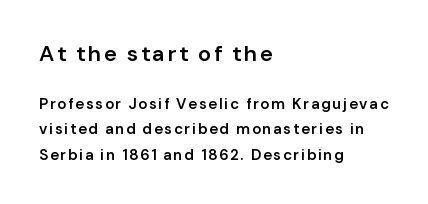
{"italic": "no", "bold": "semi", "underline": "no", "align": "left", "line_spacing": "normal", "line_spacing_ratio": 1.7, "larger_block": "first", "size_ratio": 1.47, "glyph_px": 22}
